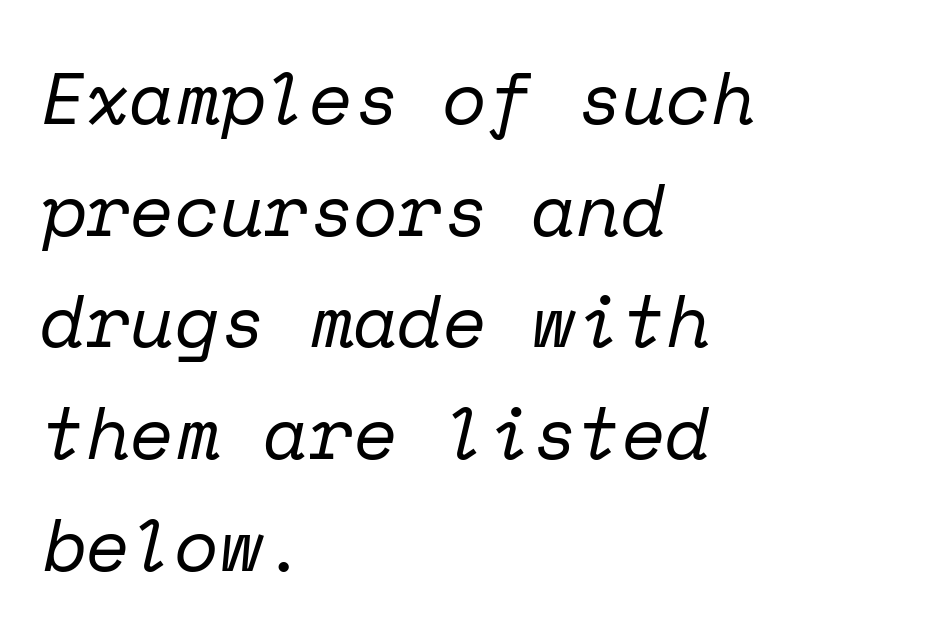
Normally led — the rows are evenly, conventionally spaced. Heaviness? Minimal to ordinary, like unemphasized prose. Type without underlining. The glyphs in this specimen are seriffed. The whole block is typeset with a tilt. The passage shown is typed in a monospace face where columns stay perfectly aligned.
